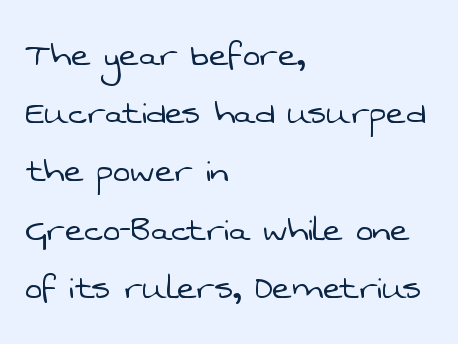
Q: Is the text bold? A: No.
Q: Is the typeface a serif or a sans-serif typeface? A: Sans-serif.
Q: Is the text underlined? A: No.
Q: How is the paragraph aligned? A: Left-aligned.
Q: Is the spacing between letters normal or unusually wide? A: Normal.
Q: Is the spacing between lines tight, normal or loose? A: Normal.
Q: Width (condensed, normal, or wide)? A: Normal.
Q: Stroke contrast? A: Low.
Q: x-height? A: Medium.
Q: Monospaced? A: No.
